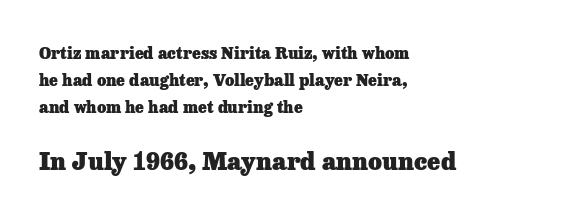
The image shows 24 px bold type, upright; set left-aligned, normal line spacing (1.7x), normal letter spacing, not underlined; the second (bottom) block is 1.5x larger.
